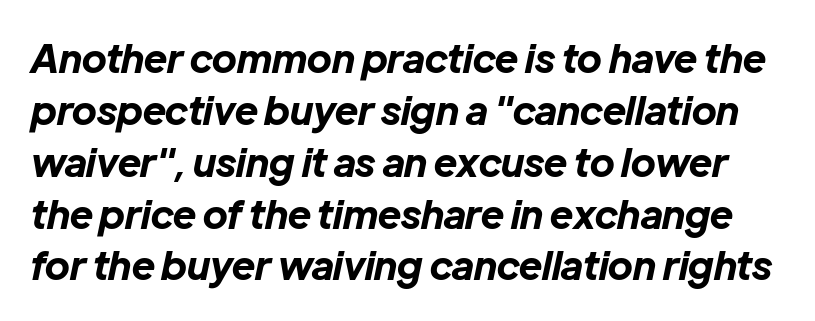
{"italic": "yes", "lean": "right", "slant_degrees": 12, "bold": "yes", "weight": "bold", "width": "normal", "stroke_contrast": "low", "x_height": "medium", "monospaced": "no", "underline": "no", "line_spacing": "normal", "line_spacing_ratio": 1.33, "letter_spacing": "normal", "letter_spacing_em": 0.0, "glyph_px": 39}
